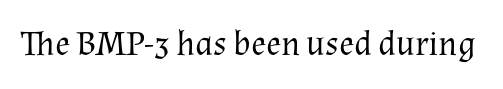
Letters have the restrained weight of plain body copy at most. Bare-footed words on every line. Standard letterfit; no display-style spreading of the glyphs. Do the characters align in a grid? No, the font is proportional. If you drew a line through each stem, it would be perfectly vertical. Serifs: yes, visible at the terminals of the letterforms.
